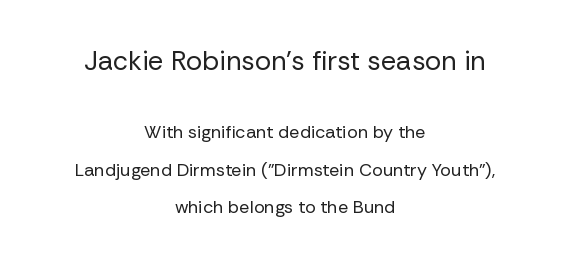
{"italic": "no", "bold": "no", "underline": "no", "align": "center", "line_spacing": "loose", "line_spacing_ratio": 2.07, "letter_spacing": "normal", "letter_spacing_em": 0.0, "larger_block": "first", "size_ratio": 1.5, "glyph_px": 27}
